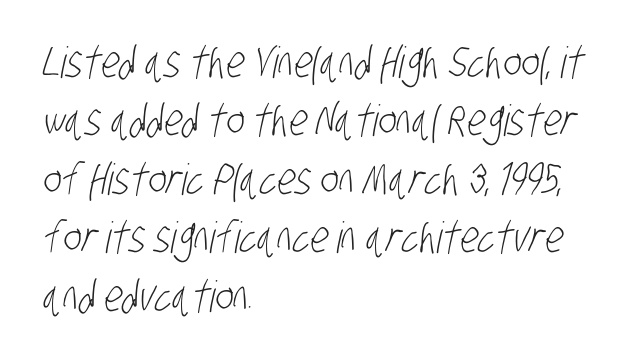
{"serif": "no", "bold": "no", "weight": "light", "width": "condensed", "stroke_contrast": "low", "x_height": "large", "monospaced": "no", "underline": "no", "align": "left", "line_spacing": "normal", "line_spacing_ratio": 1.36, "letter_spacing": "normal", "letter_spacing_em": 0.0, "glyph_px": 43}
